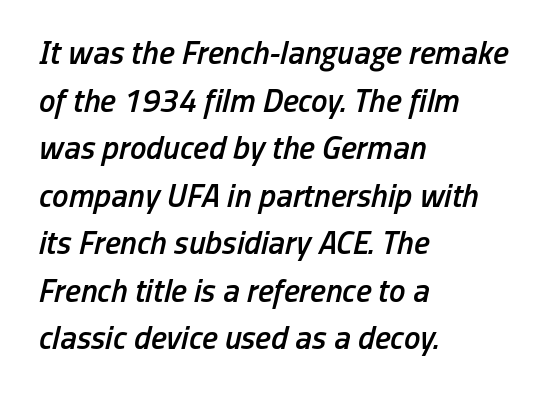
{"italic": "yes", "lean": "right", "slant_degrees": 13, "bold": "semi", "weight": "semibold", "width": "condensed", "stroke_contrast": "low", "x_height": "medium", "monospaced": "no", "underline": "no", "align": "left", "line_spacing": "normal", "line_spacing_ratio": 1.44, "letter_spacing": "normal", "letter_spacing_em": 0.0, "glyph_px": 33}
